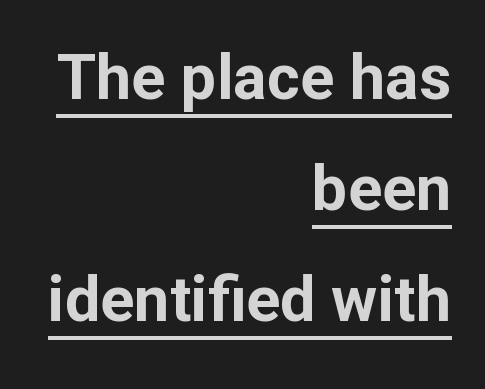
{"serif": "no", "italic": "no", "bold": "yes", "weight": "bold", "width": "normal", "stroke_contrast": "low", "x_height": "medium", "monospaced": "no", "underline": "yes", "align": "right", "line_spacing_ratio": 1.76, "letter_spacing": "normal", "letter_spacing_em": 0.0, "glyph_px": 63}
